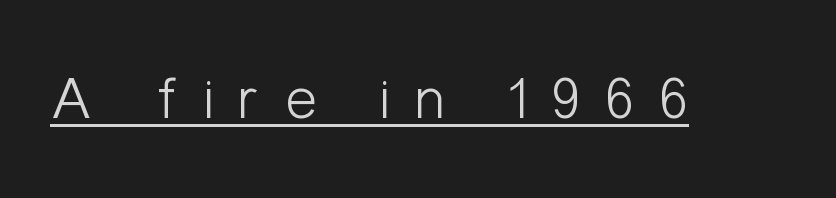
Q: Is the text bold? A: No.
Q: Is the text italic (slanted)? A: No, it is upright.
Q: Is the typeface a serif or a sans-serif typeface? A: Sans-serif.
Q: Is the text underlined? A: Yes.
Q: Is the spacing between letters normal or unusually wide? A: Unusually wide.
Q: Width (condensed, normal, or wide)? A: Condensed.
Q: Stroke contrast? A: Low.
Q: x-height? A: Medium.
Q: Monospaced? A: No.
